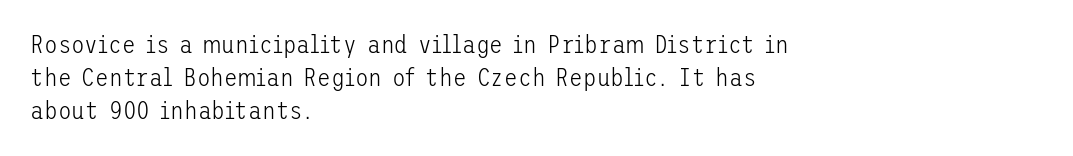
The image shows 25 px text type, upright; set left-aligned, normal line spacing (1.33x), normal letter spacing, not underlined.
